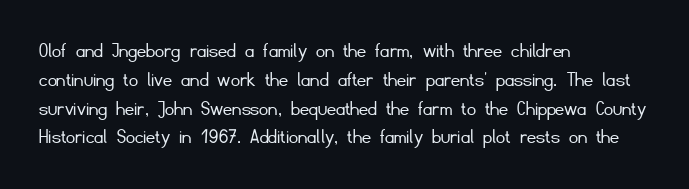
No extra ink here — the face is not bold. The ragged edge is on the right, which tells us the setting is flush left. Decoration check: the copy has no underline. Between one letter and the next there's only the usual sliver of space. No italicization has been applied; the sample stays upright. Successive baselines arrive at the customary interval.
